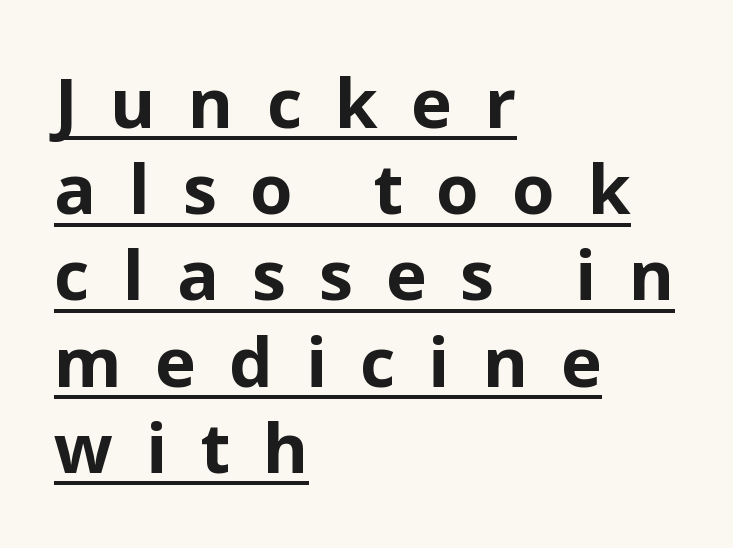
The image shows 69 px bold sans-serif type, upright; set left-aligned, normal line spacing (1.25x), unusually wide letter spacing (+0.48 em), underlined; low stroke contrast and a medium x-height.
